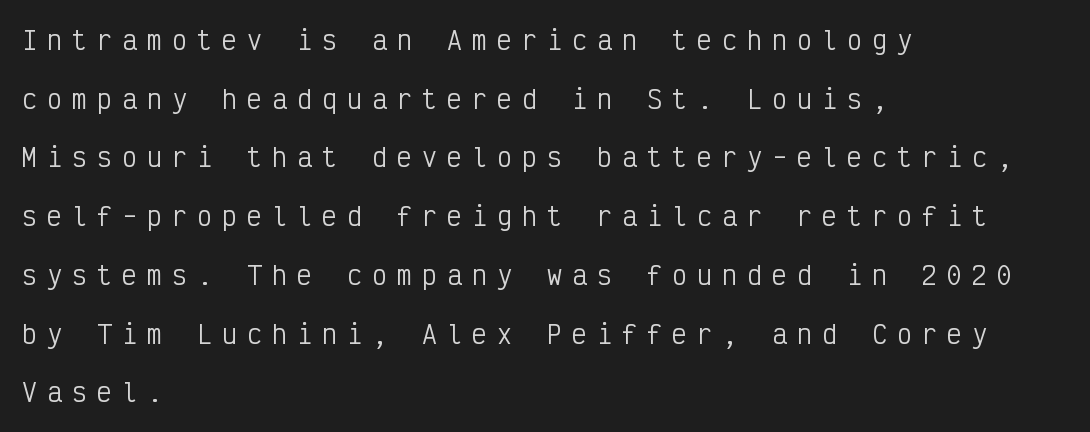
Anything drawn beneath the words? Only blank space. Display-style spreading of the glyphs; the letterfit is very open. Reading down the column, the eye jumps a long way to each next line. The rag falls on the right side of this text block.
